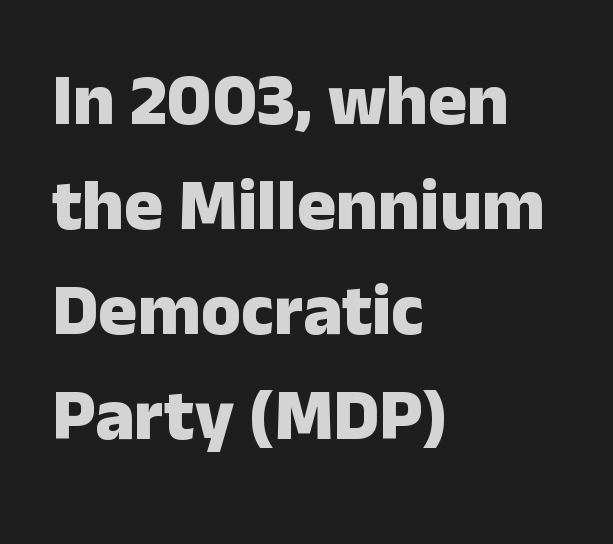
{"serif": "no", "italic": "no", "bold": "yes", "weight": "heavy", "width": "normal", "stroke_contrast": "low", "x_height": "medium", "monospaced": "no", "underline": "no", "align": "left", "line_spacing": "normal", "line_spacing_ratio": 1.44, "letter_spacing": "normal", "letter_spacing_em": 0.0, "glyph_px": 73}
